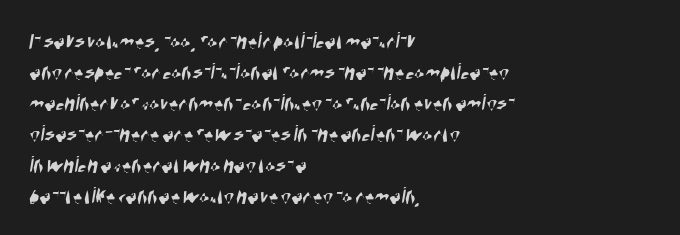
{"underline": "no", "align": "left", "line_spacing": "normal", "line_spacing_ratio": 1.29, "letter_spacing": "normal", "letter_spacing_em": 0.0, "glyph_px": 24}
